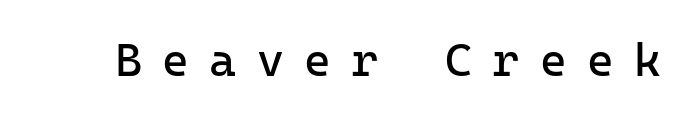
Q: Is the text bold? A: No.
Q: Is the text italic (slanted)? A: No, it is upright.
Q: Is the typeface a serif or a sans-serif typeface? A: Sans-serif.
Q: Is the text underlined? A: No.
Q: Is the spacing between letters normal or unusually wide? A: Unusually wide.
Q: Width (condensed, normal, or wide)? A: Normal.
Q: Stroke contrast? A: Low.
Q: x-height? A: Medium.
